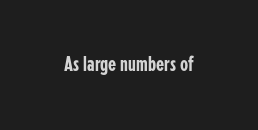
{"italic": "no", "underline": "no", "letter_spacing": "normal", "letter_spacing_em": 0.0, "glyph_px": 21}
